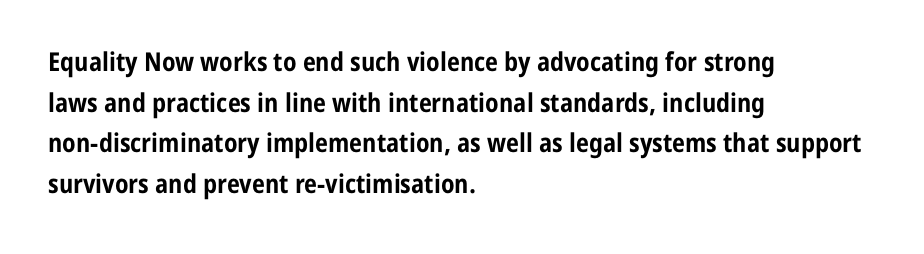
Q: Is the text bold? A: Yes.
Q: Is the text italic (slanted)? A: No, it is upright.
Q: Is the text underlined? A: No.
Q: How is the paragraph aligned? A: Left-aligned.
Q: Is the spacing between letters normal or unusually wide? A: Normal.
Q: Is the spacing between lines tight, normal or loose? A: Normal.
